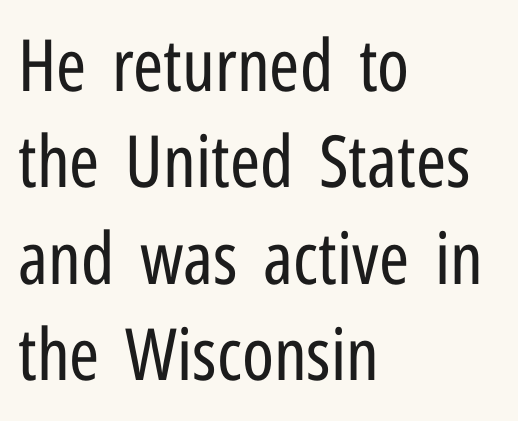
The image shows 72 px regular-weight, condensed sans-serif type, upright; set left-aligned, normal line spacing (1.34x), normal letter spacing, not underlined; low stroke contrast and a medium x-height.
